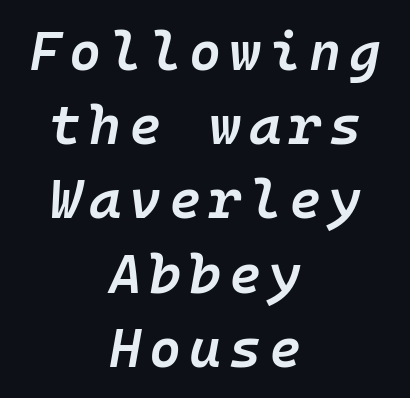
The image shows 55 px semibold type, italic (leaning right), monospaced; set centered, normal line spacing (1.35x), not underlined; low stroke contrast and a medium x-height.
